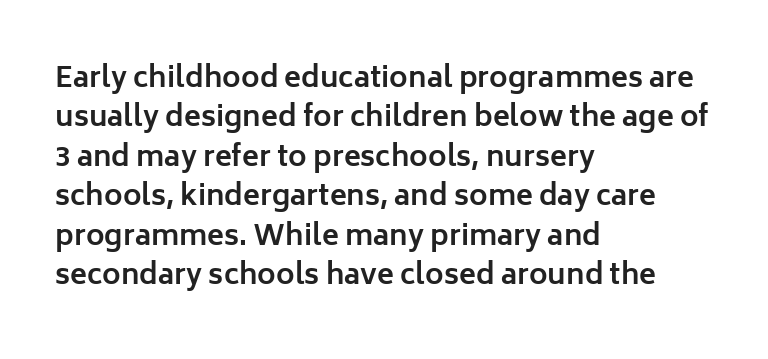
The image shows 28 px bold sans-serif type, upright; set left-aligned, normal line spacing (1.41x), normal letter spacing, not underlined; low stroke contrast and a medium x-height.
